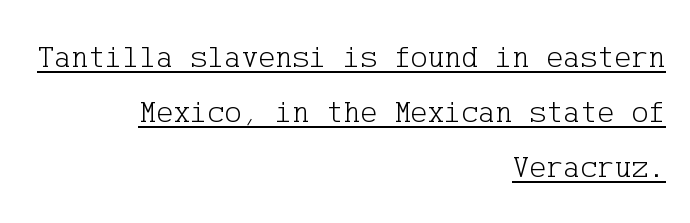
Q: Is the text bold? A: No.
Q: Is the text italic (slanted)? A: No, it is upright.
Q: Is the typeface a serif or a sans-serif typeface? A: Serif.
Q: Is the text underlined? A: Yes.
Q: How is the paragraph aligned? A: Right-aligned.
Q: Is the spacing between letters normal or unusually wide? A: Normal.
Q: Width (condensed, normal, or wide)? A: Normal.
Q: Stroke contrast? A: Low.
Q: x-height? A: Medium.
